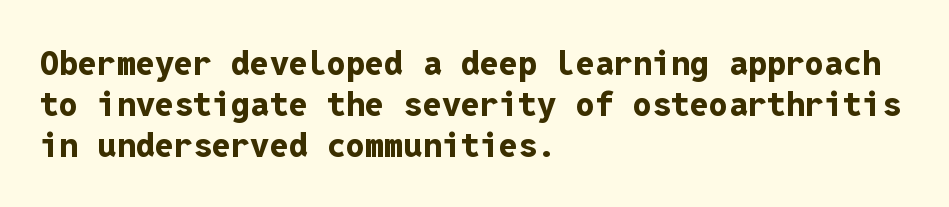
The image shows 34 px bold sans-serif type, upright, monospaced; set left-aligned, line spacing 1.2x, normal letter spacing, not underlined; low stroke contrast and a medium x-height.
